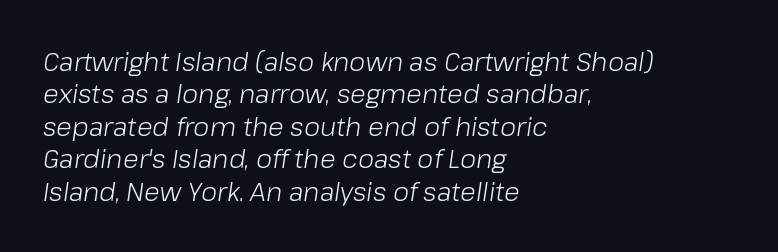
Q: Is the text bold? A: No.
Q: Is the text italic (slanted)? A: Yes, it leans right by about 8 degrees.
Q: Is the text underlined? A: No.
Q: How is the paragraph aligned? A: Left-aligned.
Q: Is the spacing between letters normal or unusually wide? A: Normal.
Q: Is the spacing between lines tight, normal or loose? A: Normal.
